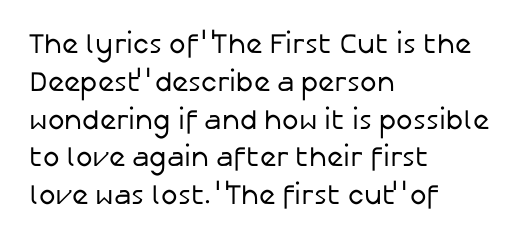
{"serif": "no", "italic": "no", "bold": "no", "weight": "regular", "width": "normal", "stroke_contrast": "low", "x_height": "medium", "monospaced": "no", "underline": "no", "align": "left", "line_spacing": "normal", "line_spacing_ratio": 1.35, "letter_spacing": "normal", "letter_spacing_em": 0.0, "glyph_px": 28}
